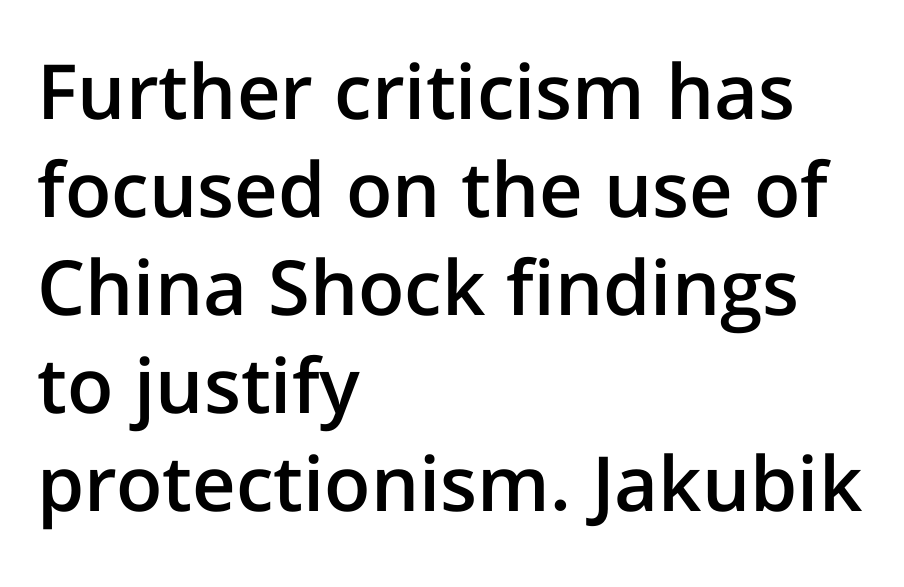
The image shows 76 px semibold sans-serif type, upright; set left-aligned, normal line spacing (1.29x), normal letter spacing, not underlined; low stroke contrast and a medium x-height.
